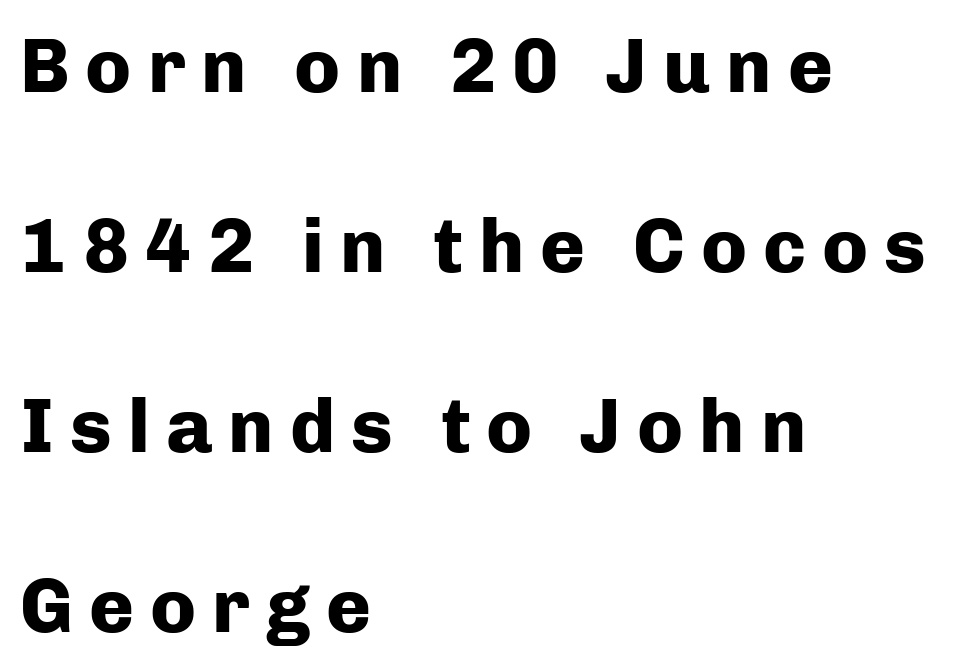
The image shows 76 px heavy sans-serif type, upright; set left-aligned, loose line spacing (2.37x), unusually wide letter spacing (+0.21 em), not underlined; low stroke contrast and a medium x-height.
